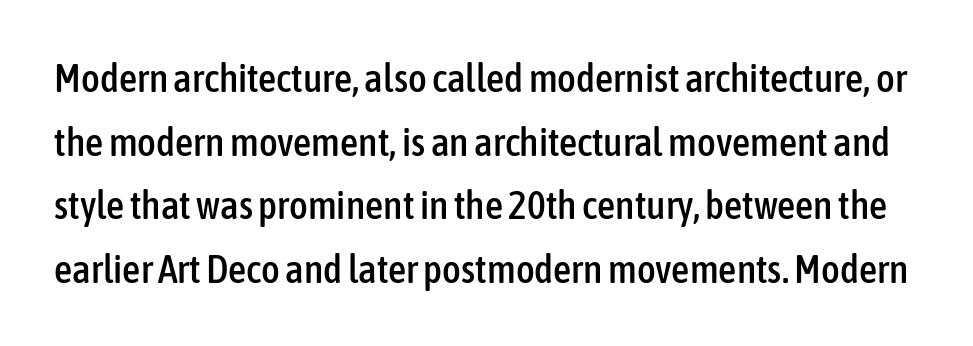
{"serif": "no", "italic": "no", "width": "condensed", "stroke_contrast": "low", "x_height": "medium", "monospaced": "no", "underline": "no", "line_spacing": "normal", "line_spacing_ratio": 1.59, "letter_spacing": "normal", "letter_spacing_em": 0.0, "glyph_px": 40}
